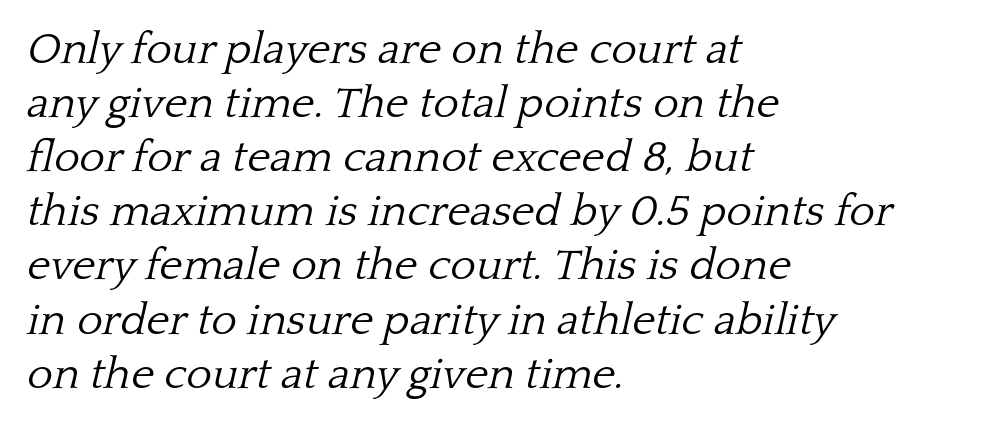
The font is comparable to plain body text, perhaps lighter. Bare-footed words on every line. In terms of letterform style, serifs are clearly present. The compositor pushed each line to the left boundary. These lines are rendered in a variable-pitch font.
